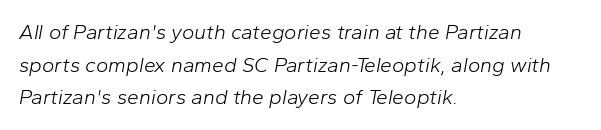
The image shows 21 px text type, italic (leaning right); set left-aligned, normal line spacing (1.55x), normal letter spacing, not underlined.
